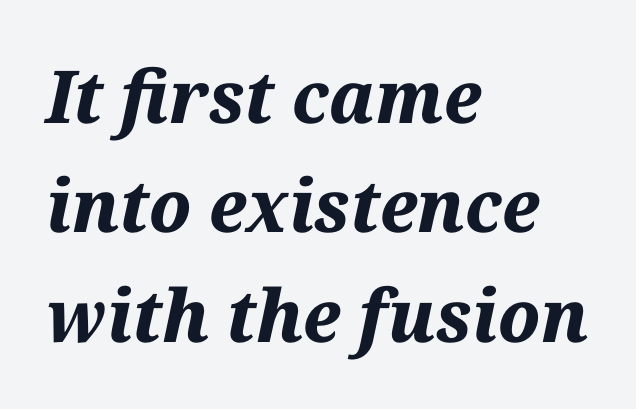
Vertically, the passage feels balanced, rows spaced as you'd expect. This sample uses an oblique cut, with every glyph tilted off the vertical. This sample has the flowing, uneven cadence of proportional lettering. The font is running at its bold setting.
